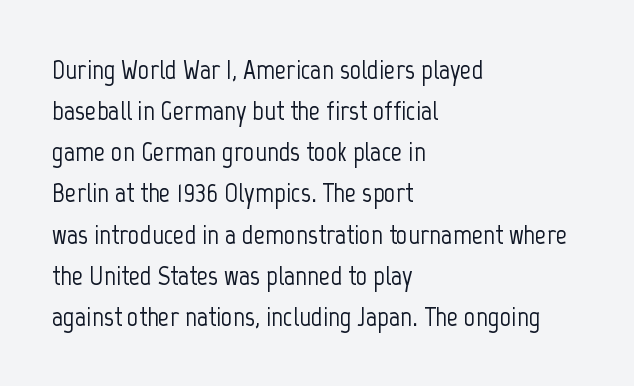
Q: Is the text italic (slanted)? A: No, it is upright.
Q: Is the typeface a serif or a sans-serif typeface? A: Sans-serif.
Q: Is the text underlined? A: No.
Q: How is the paragraph aligned? A: Left-aligned.
Q: Is the spacing between letters normal or unusually wide? A: Normal.
Q: Is the spacing between lines tight, normal or loose? A: Normal.
Q: Width (condensed, normal, or wide)? A: Condensed.
Q: Stroke contrast? A: Low.
Q: x-height? A: Medium.
Q: Monospaced? A: No.
